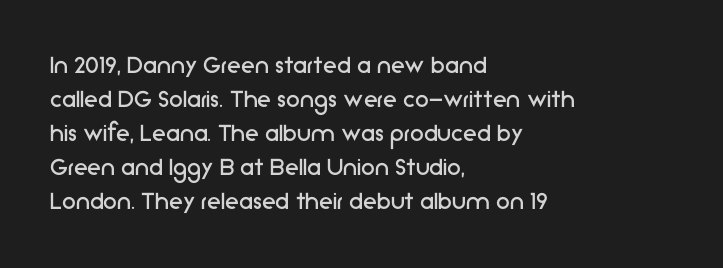
{"serif": "no", "italic": "no", "bold": "no", "weight": "regular", "width": "normal", "stroke_contrast": "low", "x_height": "medium", "monospaced": "no", "underline": "no", "align": "left", "line_spacing_ratio": 1.21, "letter_spacing": "normal", "letter_spacing_em": 0.0, "glyph_px": 28}
